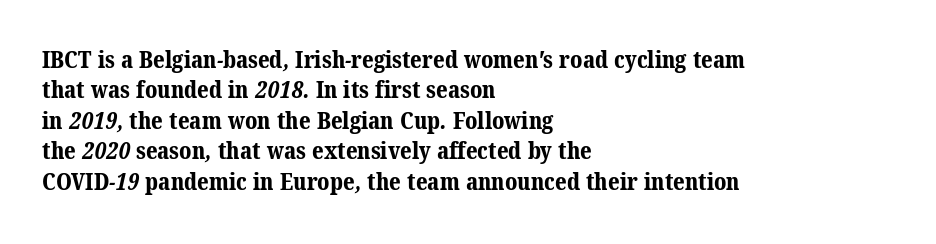
The image shows 24 px bold type; set left-aligned, normal line spacing (1.27x), normal letter spacing, not underlined.
